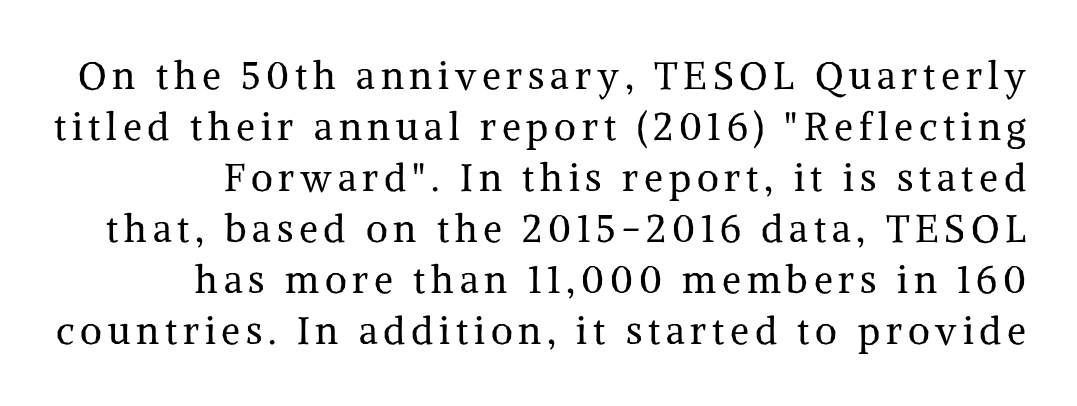
This sample has the flowing, uneven cadence of proportional lettering. Unlike italic type, these characters show no tilt at all. Summary of weight: not heavy and not bold. A bare baseline throughout the passage.
